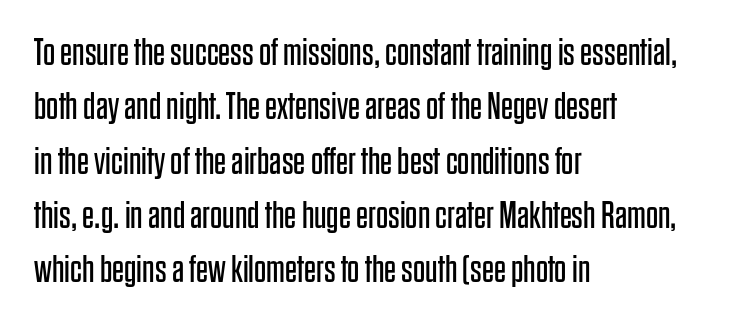
Descender tails drop into unmarked territory. Normally led — the rows are evenly, conventionally spaced. Every character sits straight up, as roman type does. Spacing verdict: proportional, widths tailored to each character. The line texture is even and compact thanks to regular tracking. A quiet, ordinary-to-light weight characterises the typeface.
